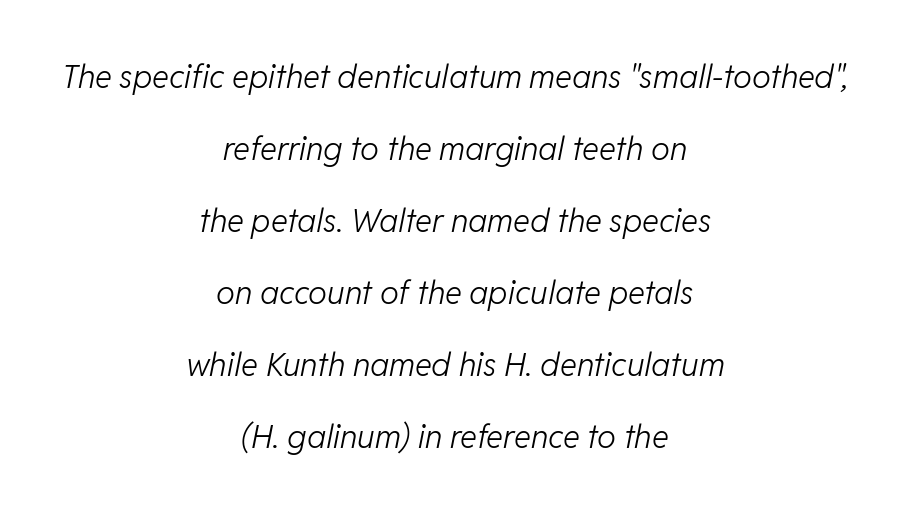
{"italic": "yes", "lean": "right", "slant_degrees": 11, "bold": "no", "weight": "light", "width": "normal", "stroke_contrast": "low", "x_height": "medium", "monospaced": "no", "underline": "no", "align": "center", "line_spacing": "loose", "line_spacing_ratio": 2.25, "letter_spacing": "normal", "letter_spacing_em": 0.0, "glyph_px": 32}
